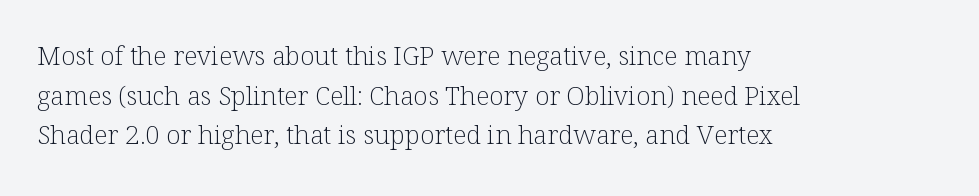
Q: Is the text bold? A: No.
Q: Is the text italic (slanted)? A: No, it is upright.
Q: Is the text underlined? A: No.
Q: How is the paragraph aligned? A: Left-aligned.
Q: Is the spacing between letters normal or unusually wide? A: Normal.
Q: Is the spacing between lines tight, normal or loose? A: Normal.
